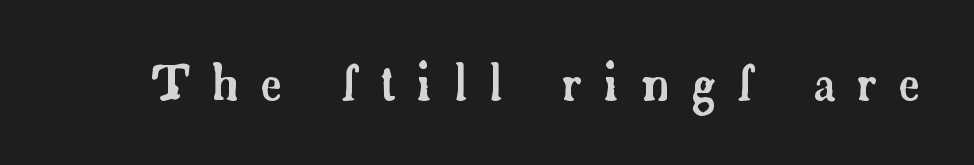
{"serif": "yes", "italic": "no", "width": "normal", "stroke_contrast": "low", "x_height": "small", "monospaced": "no", "underline": "no", "letter_spacing": "wide", "letter_spacing_em": 0.47, "glyph_px": 47}
